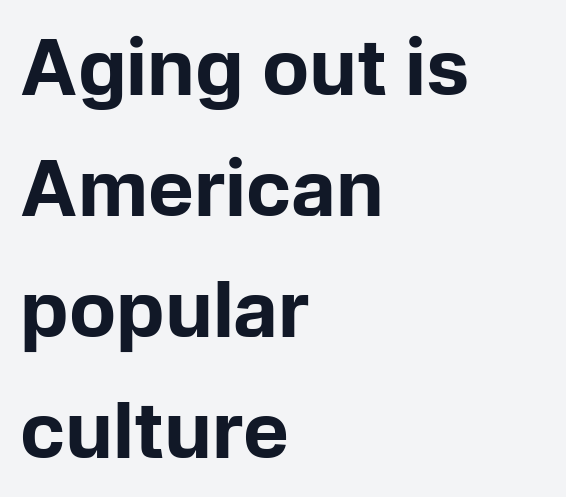
The image shows 77 px bold sans-serif type, upright; set left-aligned, normal line spacing (1.57x), normal letter spacing, not underlined; low stroke contrast and a medium x-height.
